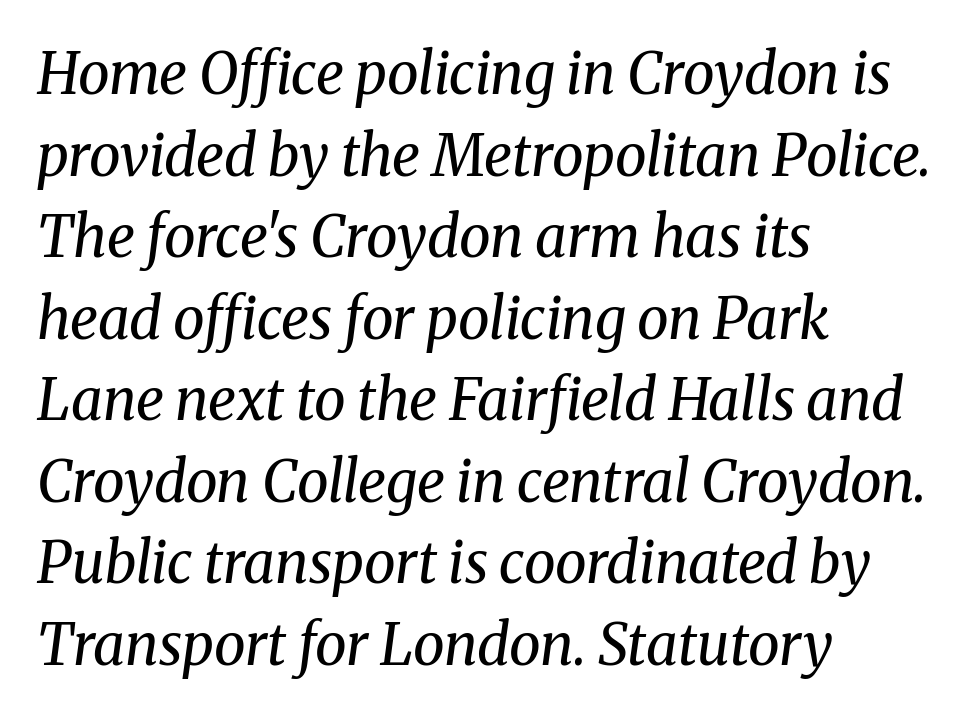
Q: Is the text bold? A: No.
Q: Is the text italic (slanted)? A: Yes, it leans right by about 8 degrees.
Q: Is the typeface a serif or a sans-serif typeface? A: Serif.
Q: Is the text underlined? A: No.
Q: How is the paragraph aligned? A: Left-aligned.
Q: Is the spacing between letters normal or unusually wide? A: Normal.
Q: Is the spacing between lines tight, normal or loose? A: Normal.
Q: Width (condensed, normal, or wide)? A: Normal.
Q: Stroke contrast? A: Medium.
Q: x-height? A: Medium.
Q: Monospaced? A: No.
